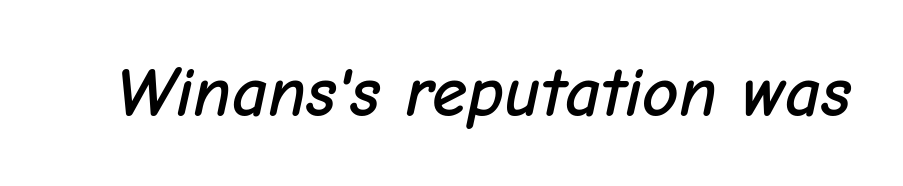
The image shows 71 px text type, italic (leaning right); set normal letter spacing, not underlined; low stroke contrast and a medium x-height.
